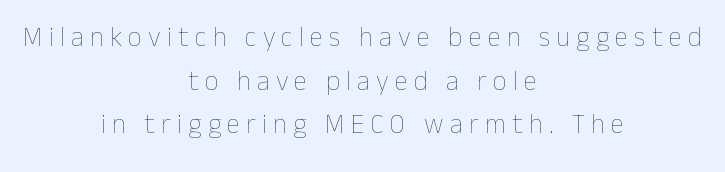
Q: Is the text bold? A: No.
Q: Is the text italic (slanted)? A: No, it is upright.
Q: Is the text underlined? A: No.
Q: How is the paragraph aligned? A: Centered.
Q: Is the spacing between letters normal or unusually wide? A: Unusually wide.
Q: Is the spacing between lines tight, normal or loose? A: Normal.
